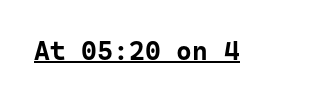
The letters stand straight up with perfectly vertical stems. Between one letter and the next there's only the usual sliver of space. Underlining? Definitely there. Strokes here are thick enough to call this a true bold.
